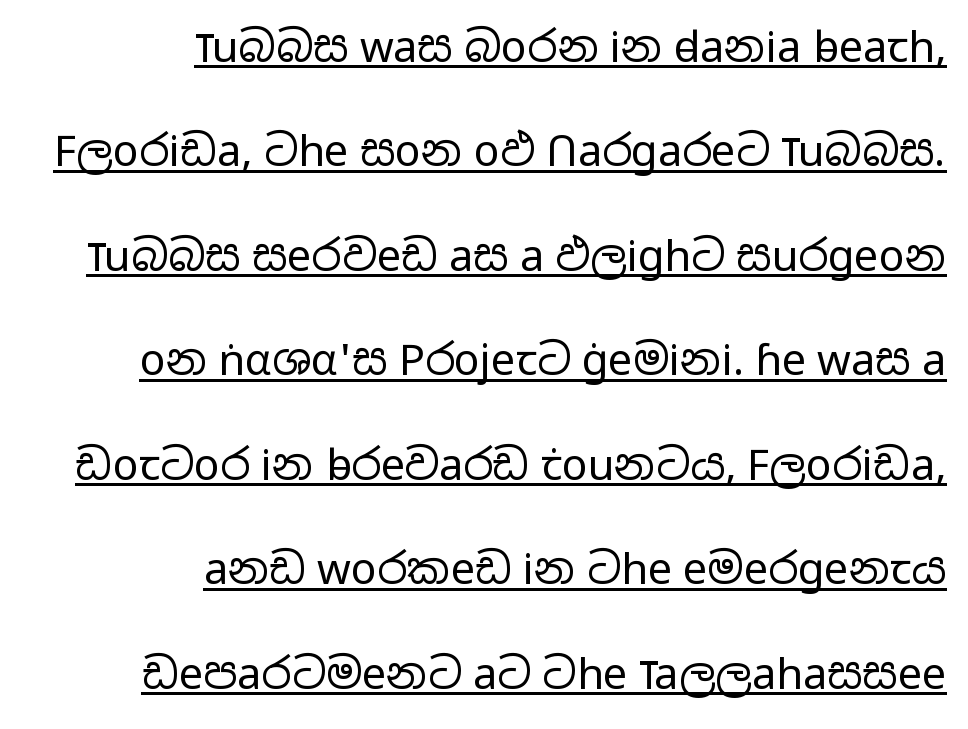
Q: Is the text bold? A: No.
Q: Is the text italic (slanted)? A: No, it is upright.
Q: Is the typeface a serif or a sans-serif typeface? A: Sans-serif.
Q: Is the text underlined? A: Yes.
Q: How is the paragraph aligned? A: Right-aligned.
Q: Is the spacing between letters normal or unusually wide? A: Normal.
Q: Is the spacing between lines tight, normal or loose? A: Loose.
Q: Width (condensed, normal, or wide)? A: Wide.
Q: Stroke contrast? A: Low.
Q: x-height? A: Medium.
Q: Monospaced? A: No.
